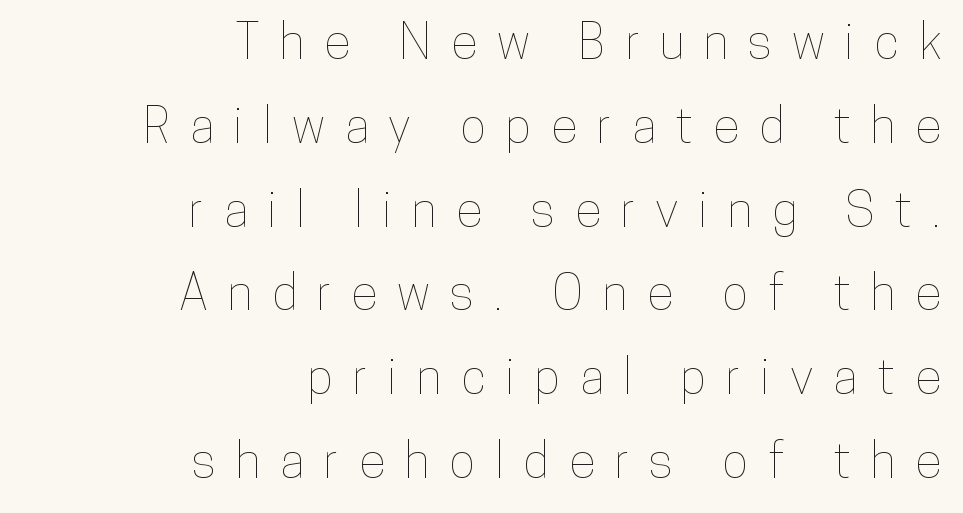
Q: Is the text italic (slanted)? A: No, it is upright.
Q: Is the text underlined? A: No.
Q: How is the paragraph aligned? A: Right-aligned.
Q: Is the spacing between letters normal or unusually wide? A: Unusually wide.
Q: Width (condensed, normal, or wide)? A: Condensed.
Q: Stroke contrast? A: Low.
Q: x-height? A: Medium.
Q: Monospaced? A: No.
